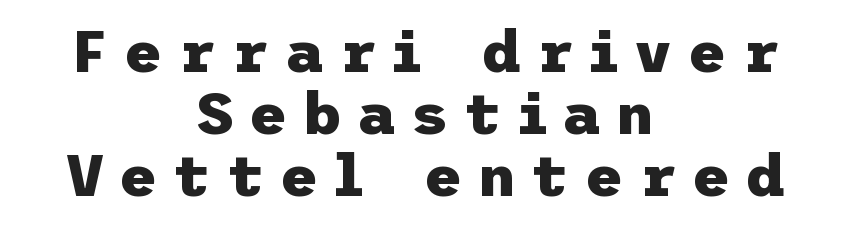
Nothing sits at the stroke ends, so this counts as sans-serif. The compositor balanced each line on the midline. Glyph-to-glyph distance is far greater than everyday printed text. Reading down the column, the eye jumps only a short way to each next line.
